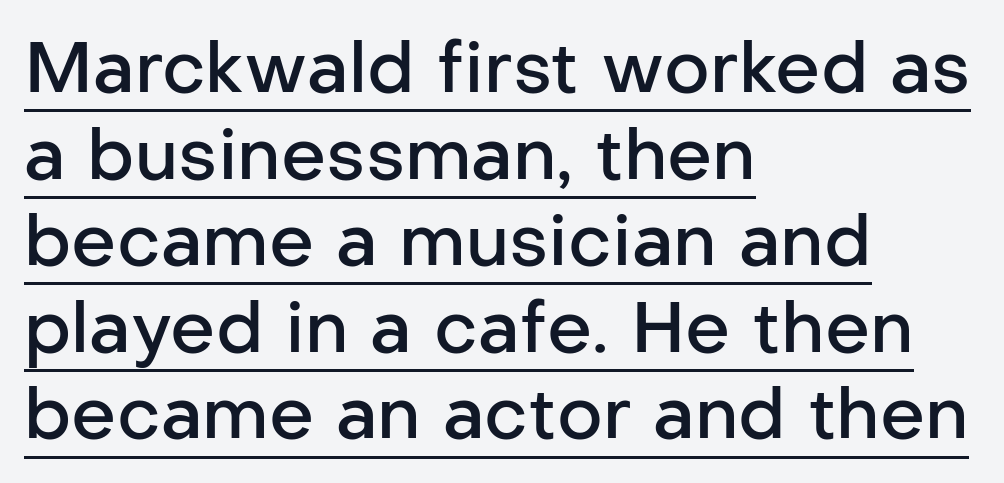
Caption: multi-line text, flush left, ragged right. Posture: straight, roman, zero tilt. This sample has the flowing, uneven cadence of proportional lettering. Bold? Not quite — semibold, heavier than regular but stopping short. What kind of face is this? One without serifs — a sans. No extra tracking has been applied to these lines.
